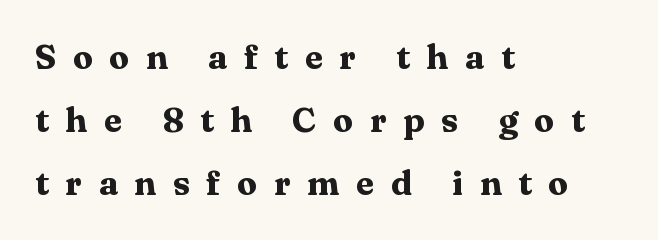
The image shows 34 px heavy, wide serif type, upright; set left-aligned, line spacing 1.86x, unusually wide letter spacing (+0.48 em), not underlined; medium stroke contrast and a medium x-height.
